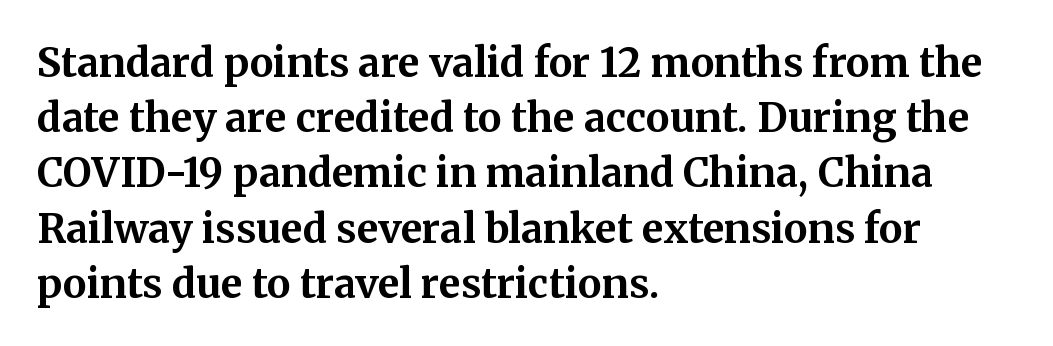
Q: Is the text bold? A: Yes.
Q: Is the text italic (slanted)? A: No, it is upright.
Q: Is the typeface a serif or a sans-serif typeface? A: Serif.
Q: Is the text underlined? A: No.
Q: How is the paragraph aligned? A: Left-aligned.
Q: Is the spacing between letters normal or unusually wide? A: Normal.
Q: Is the spacing between lines tight, normal or loose? A: Normal.
Q: Width (condensed, normal, or wide)? A: Normal.
Q: Stroke contrast? A: Medium.
Q: x-height? A: Medium.
Q: Monospaced? A: No.
